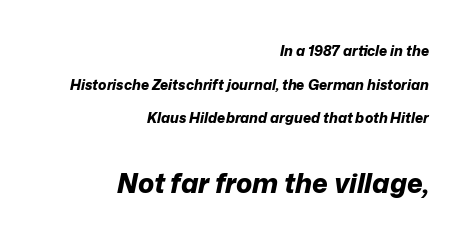
A flush-right, rag-left setting is used for this passage. Whoever set this chose breathing room over compactness in the vertical rhythm. Look at the stroke-to-counter ratio: heavy, a bold. Rule under the text: the space is simply empty. Glyph-to-glyph distance matches everyday printed text. Size contrast runs from small at the top to large at the bottom.
